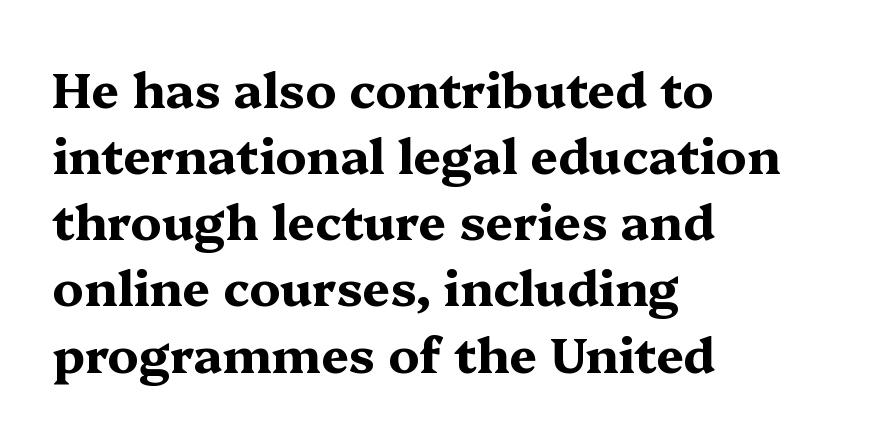
{"serif": "yes", "italic": "no", "bold": "yes", "weight": "bold", "width": "wide", "stroke_contrast": "medium", "x_height": "medium", "monospaced": "no", "underline": "no", "align": "left", "line_spacing": "normal", "line_spacing_ratio": 1.35, "letter_spacing": "normal", "letter_spacing_em": 0.0, "glyph_px": 49}
